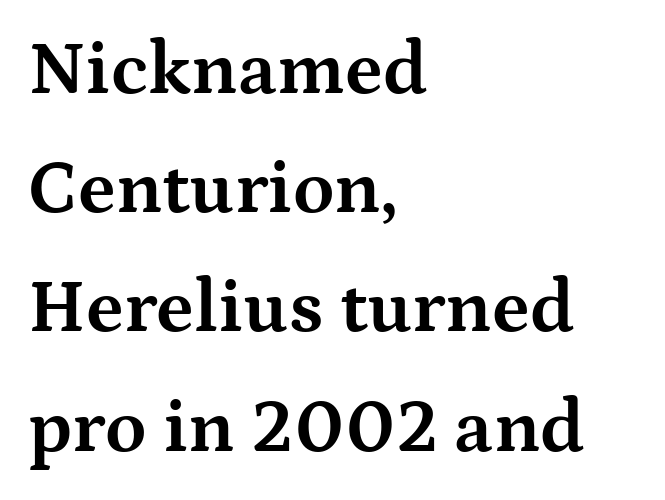
Q: Is the text bold? A: Yes.
Q: Is the text italic (slanted)? A: No, it is upright.
Q: Is the typeface a serif or a sans-serif typeface? A: Serif.
Q: Is the text underlined? A: No.
Q: How is the paragraph aligned? A: Left-aligned.
Q: Is the spacing between letters normal or unusually wide? A: Normal.
Q: Is the spacing between lines tight, normal or loose? A: Normal.
Q: Width (condensed, normal, or wide)? A: Wide.
Q: Stroke contrast? A: Medium.
Q: x-height? A: Medium.
Q: Monospaced? A: No.
